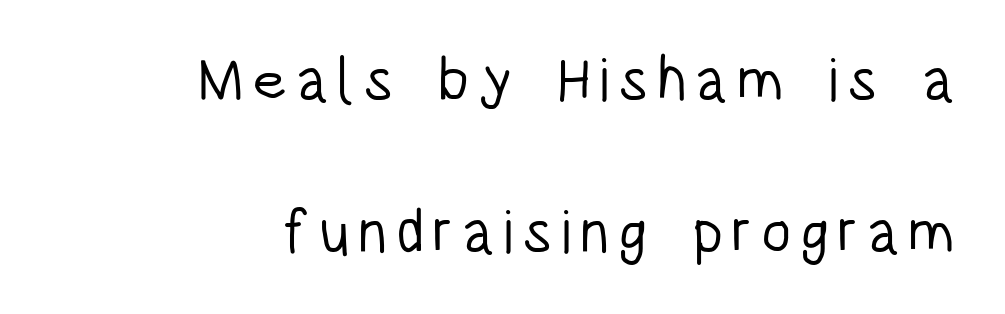
Q: Is the text bold? A: No.
Q: Is the text italic (slanted)? A: No, it is upright.
Q: Is the typeface a serif or a sans-serif typeface? A: Sans-serif.
Q: Is the text underlined? A: No.
Q: How is the paragraph aligned? A: Right-aligned.
Q: Is the spacing between lines tight, normal or loose? A: Loose.
Q: Width (condensed, normal, or wide)? A: Condensed.
Q: Stroke contrast? A: Low.
Q: x-height? A: Large.
Q: Monospaced? A: No.
